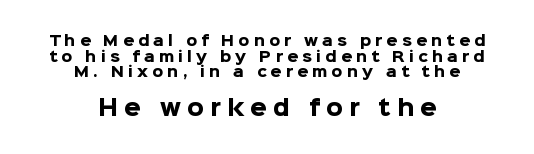
The image shows 21 px bold type, upright; set centered, tight line spacing (1.12x), unusually wide letter spacing (+0.3 em), not underlined; the second (bottom) block is 1.5x larger.
